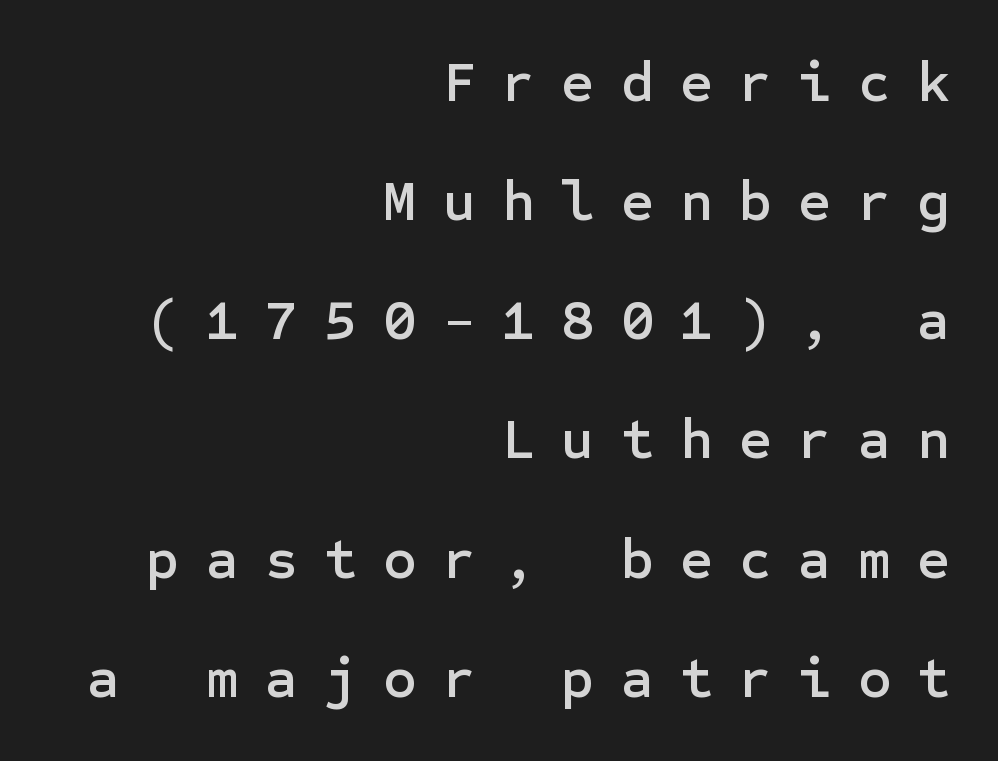
Q: Is the text italic (slanted)? A: No, it is upright.
Q: Is the typeface a serif or a sans-serif typeface? A: Sans-serif.
Q: Is the text underlined? A: No.
Q: How is the paragraph aligned? A: Right-aligned.
Q: Is the spacing between letters normal or unusually wide? A: Unusually wide.
Q: Is the spacing between lines tight, normal or loose? A: Loose.
Q: Width (condensed, normal, or wide)? A: Normal.
Q: Stroke contrast? A: Low.
Q: x-height? A: Medium.
